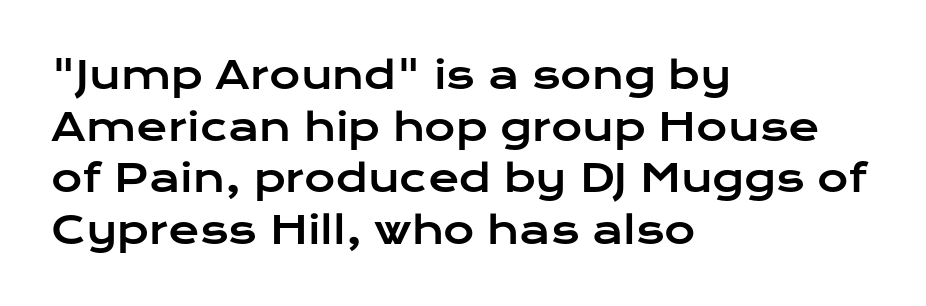
{"serif": "no", "italic": "no", "width": "wide", "stroke_contrast": "low", "x_height": "medium", "monospaced": "no", "underline": "no", "align": "left", "line_spacing": "normal", "line_spacing_ratio": 1.36, "letter_spacing": "normal", "letter_spacing_em": 0.0, "glyph_px": 38}
